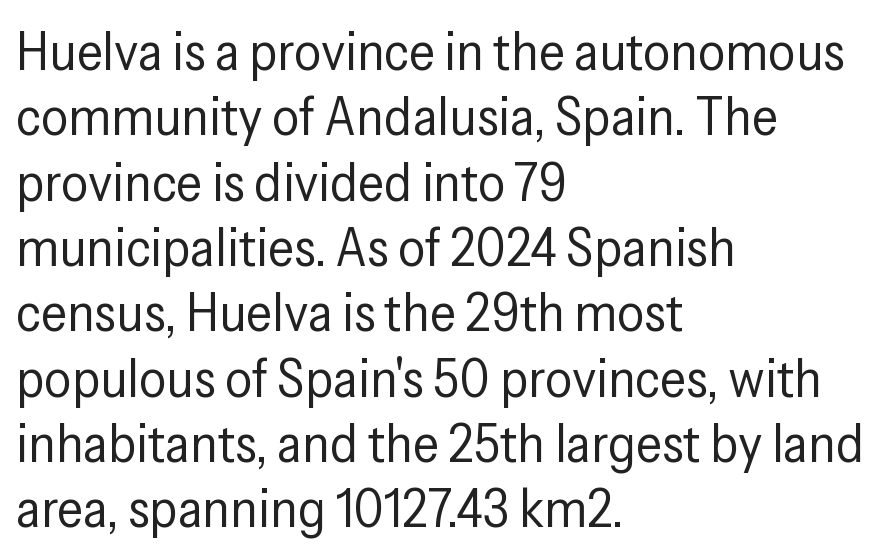
Q: Is the text bold? A: No.
Q: Is the text italic (slanted)? A: No, it is upright.
Q: Is the typeface a serif or a sans-serif typeface? A: Sans-serif.
Q: Is the text underlined? A: No.
Q: How is the paragraph aligned? A: Left-aligned.
Q: Is the spacing between letters normal or unusually wide? A: Normal.
Q: Width (condensed, normal, or wide)? A: Condensed.
Q: Stroke contrast? A: Low.
Q: x-height? A: Medium.
Q: Monospaced? A: No.
